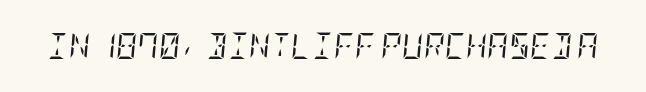
Q: Is the text bold? A: No.
Q: Is the text italic (slanted)? A: Yes, it leans right by about 5 degrees.
Q: Is the text underlined? A: No.
Q: Is the spacing between letters normal or unusually wide? A: Normal.
